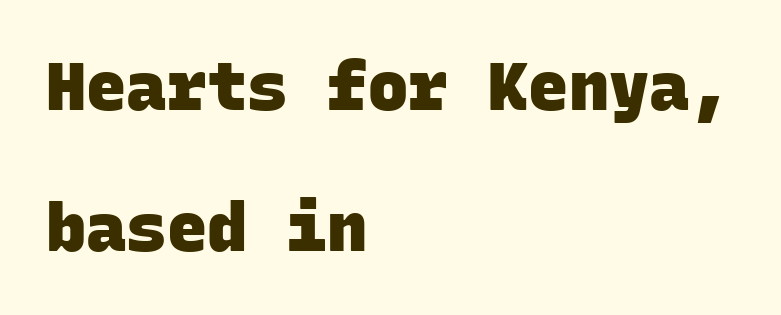
The image shows 67 px heavy sans-serif type, monospaced; set left-aligned, loose line spacing (2.11x), normal letter spacing, not underlined; low stroke contrast and a large x-height.
